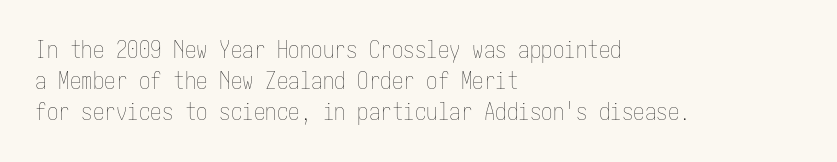
The image shows 23 px text type, upright; set left-aligned, normal line spacing (1.34x), normal letter spacing, not underlined.
